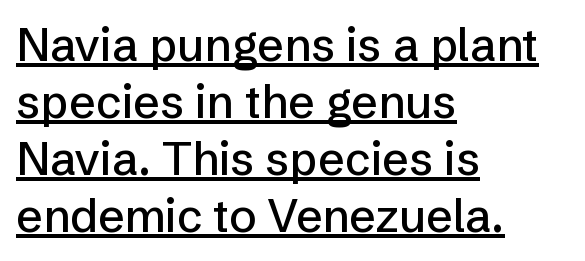
This is sans-serif lettering, the kind often seen on screens and signage. Upright lettering throughout. A classic flush-left, rag-right setting is used for this passage. Spacing verdict: proportional, widths tailored to each character. Each line of the rendering has a horizontal stroke beneath the glyphs. Nobody touched the tracking dial on this one.
